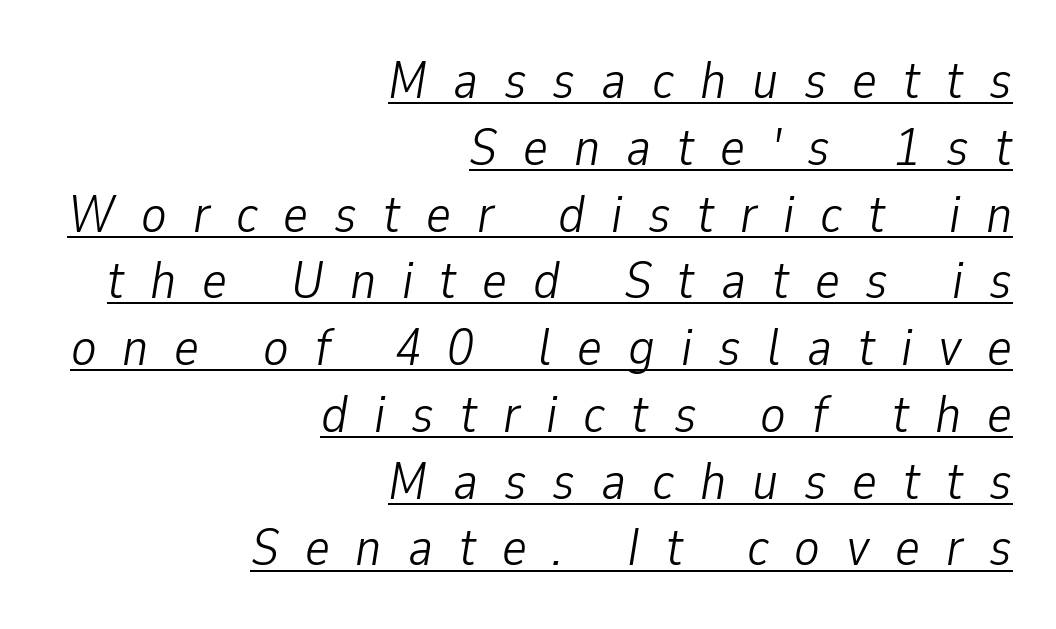
Proportional: the letters do not fall into vertical columns. Notice how the passage keeps a crisp vertical edge on the right only. Is the stroke heavy? The answer is a plain regular-or-lighter. There's an unmistakable incline to the writing here. The passage shown has open, widely tracked lettering throughout.
